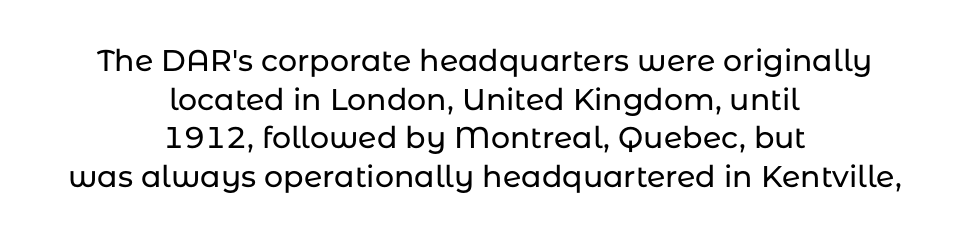
Q: Is the text italic (slanted)? A: No, it is upright.
Q: Is the typeface a serif or a sans-serif typeface? A: Sans-serif.
Q: Is the text underlined? A: No.
Q: How is the paragraph aligned? A: Centered.
Q: Is the spacing between letters normal or unusually wide? A: Normal.
Q: Is the spacing between lines tight, normal or loose? A: Normal.
Q: Width (condensed, normal, or wide)? A: Normal.
Q: Stroke contrast? A: Low.
Q: x-height? A: Medium.
Q: Monospaced? A: No.
